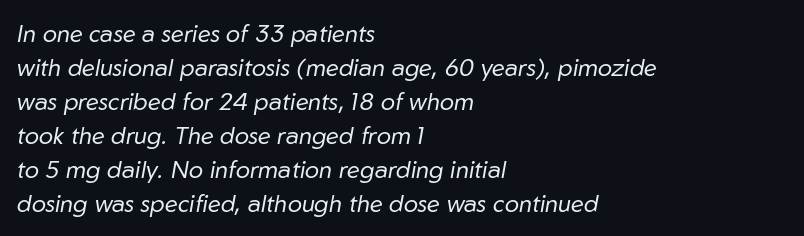
Q: Is the text bold? A: No.
Q: Is the text italic (slanted)? A: Yes, it leans right by about 10 degrees.
Q: Is the text underlined? A: No.
Q: How is the paragraph aligned? A: Left-aligned.
Q: Is the spacing between letters normal or unusually wide? A: Normal.
Q: Is the spacing between lines tight, normal or loose? A: Normal.
